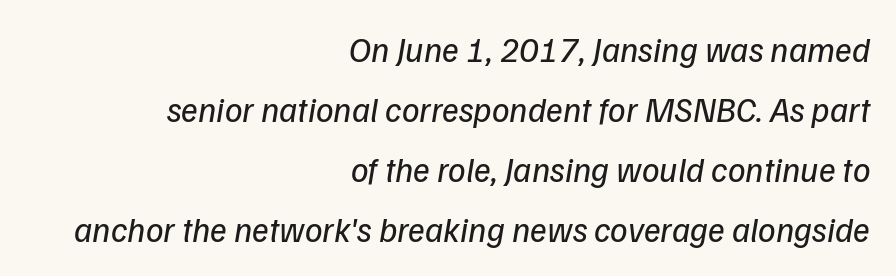
{"serif": "no", "bold": "no", "weight": "regular", "width": "normal", "stroke_contrast": "low", "x_height": "medium", "monospaced": "no", "underline": "no", "align": "right", "line_spacing_ratio": 1.71, "letter_spacing": "normal", "letter_spacing_em": 0.0, "glyph_px": 35}
